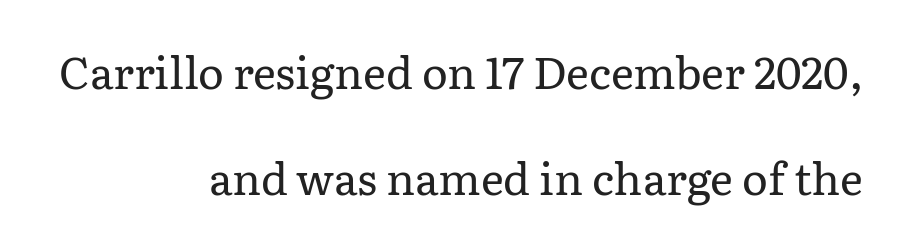
{"serif": "yes", "italic": "no", "bold": "no", "weight": "regular", "width": "normal", "stroke_contrast": "low", "x_height": "medium", "monospaced": "no", "underline": "no", "align": "right", "line_spacing": "loose", "line_spacing_ratio": 2.41, "letter_spacing": "normal", "letter_spacing_em": 0.0, "glyph_px": 44}
